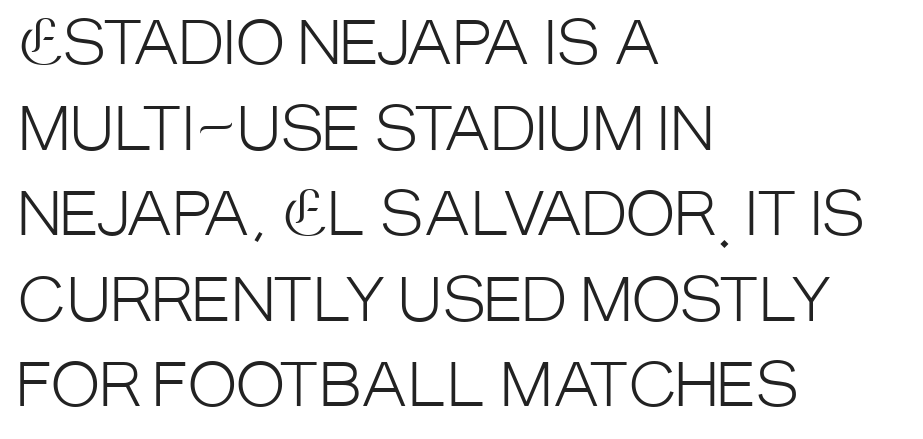
Q: Is the text bold? A: No.
Q: Is the text italic (slanted)? A: No, it is upright.
Q: Is the typeface a serif or a sans-serif typeface? A: Sans-serif.
Q: Is the text underlined? A: No.
Q: How is the paragraph aligned? A: Left-aligned.
Q: Is the spacing between letters normal or unusually wide? A: Normal.
Q: Is the spacing between lines tight, normal or loose? A: Normal.
Q: Width (condensed, normal, or wide)? A: Condensed.
Q: Stroke contrast? A: Low.
Q: x-height? A: Large.
Q: Monospaced? A: No.
